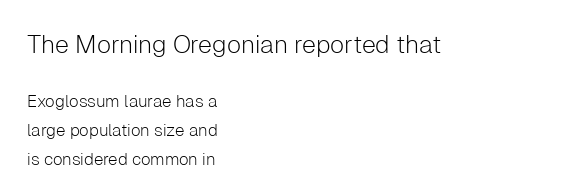
The image shows 25 px text type, upright; set left-aligned, normal line spacing (1.69x), normal letter spacing, not underlined; the first (top) block is 1.47x larger.
